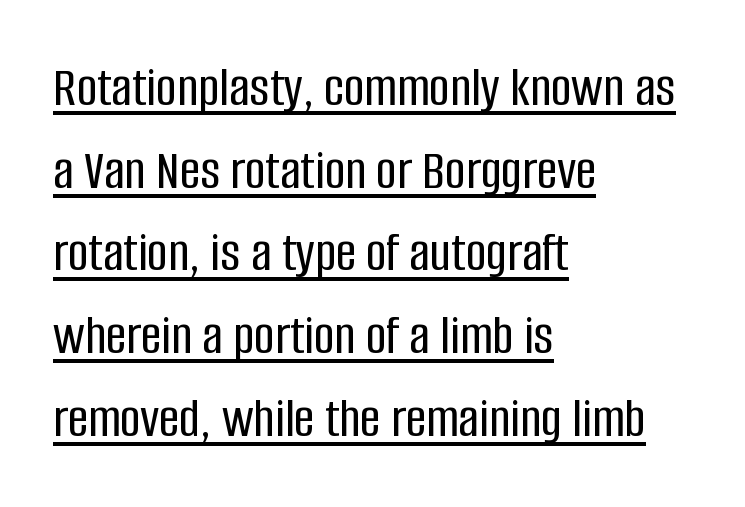
{"serif": "no", "italic": "no", "width": "condensed", "stroke_contrast": "low", "x_height": "large", "monospaced": "no", "underline": "yes", "align": "left", "line_spacing": "normal", "line_spacing_ratio": 1.45, "letter_spacing": "normal", "letter_spacing_em": 0.0, "glyph_px": 57}
